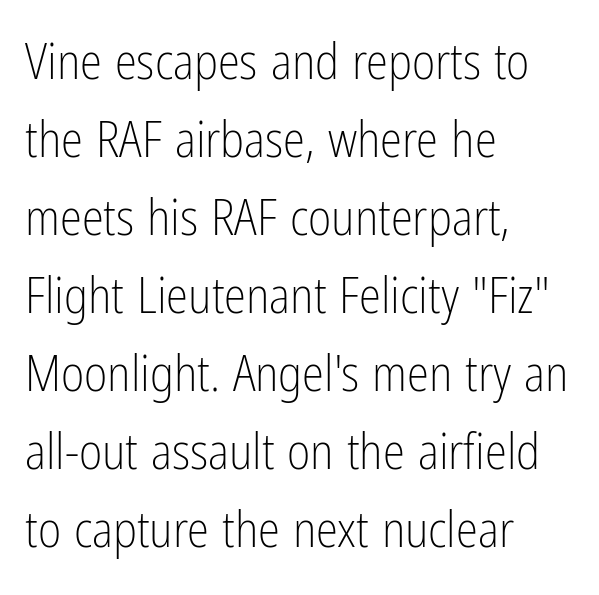
Q: Is the text bold? A: No.
Q: Is the text italic (slanted)? A: No, it is upright.
Q: Is the typeface a serif or a sans-serif typeface? A: Sans-serif.
Q: Is the text underlined? A: No.
Q: How is the paragraph aligned? A: Left-aligned.
Q: Is the spacing between letters normal or unusually wide? A: Normal.
Q: Is the spacing between lines tight, normal or loose? A: Normal.
Q: Width (condensed, normal, or wide)? A: Condensed.
Q: Stroke contrast? A: Low.
Q: x-height? A: Medium.
Q: Monospaced? A: No.
